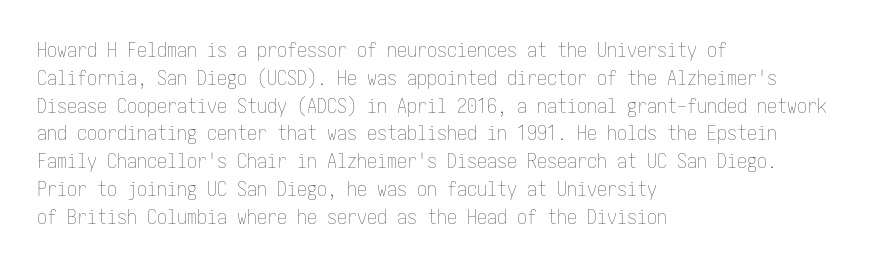
{"italic": "no", "bold": "no", "underline": "no", "align": "left", "line_spacing": "normal", "line_spacing_ratio": 1.39, "letter_spacing": "normal", "letter_spacing_em": 0.0, "glyph_px": 20}
